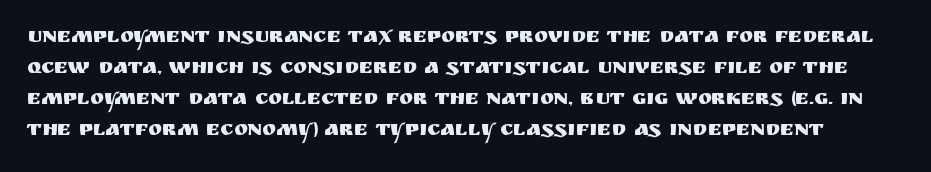
The image shows 21 px text type, upright; set normal line spacing (1.48x), normal letter spacing, not underlined.
